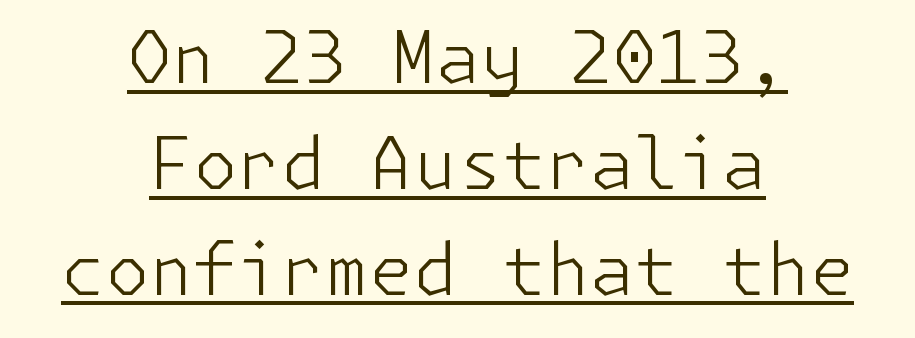
The font family rendered here belongs to the sans-serif group. The specimen reads as upright at a glance. Casual observation: everything's sitting right in the middle. Tracking here is standard; glyphs follow each other at the usual distance. Honestly, the row spacing looks completely unremarkable. A baseline rule has been typeset under these characters.
